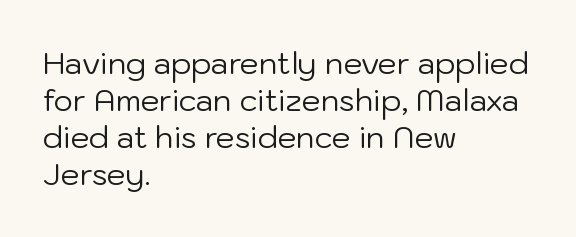
Descender tails drop into unmarked territory. The rendering shows plain stroke endings on the letterforms — a sans-serif design. Weight class: somewhere from thin through regular. No italicization has been applied; the sample stays upright.
